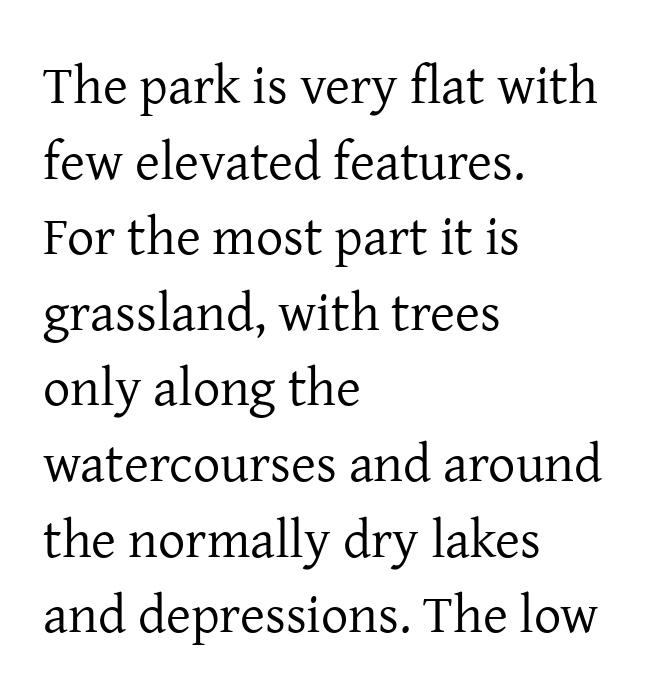
The image shows 54 px regular-weight serif type, upright; set left-aligned, normal line spacing (1.4x), normal letter spacing, not underlined; low stroke contrast and a medium x-height.
